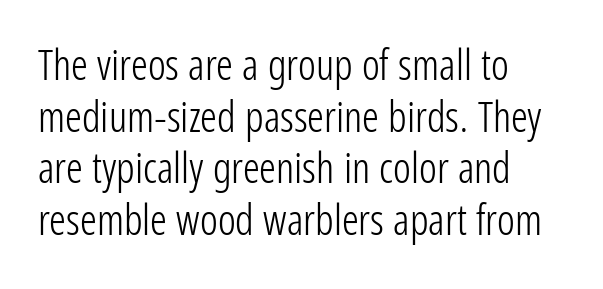
Q: Is the text bold? A: No.
Q: Is the text italic (slanted)? A: No, it is upright.
Q: Is the typeface a serif or a sans-serif typeface? A: Sans-serif.
Q: Is the text underlined? A: No.
Q: How is the paragraph aligned? A: Left-aligned.
Q: Is the spacing between letters normal or unusually wide? A: Normal.
Q: Width (condensed, normal, or wide)? A: Condensed.
Q: Stroke contrast? A: Low.
Q: x-height? A: Medium.
Q: Monospaced? A: No.
